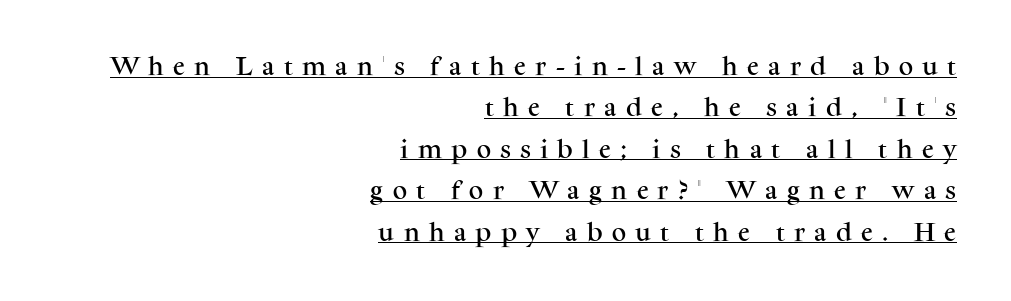
Interline gaps are noticeably wide in this sample. In terms of letterspacing, this is a distinctly airy, spread setting. The text block is weighted toward the right margin, trailing off unevenly leftward. Compared with undecorated copy, this sample adds a rule below the words.
